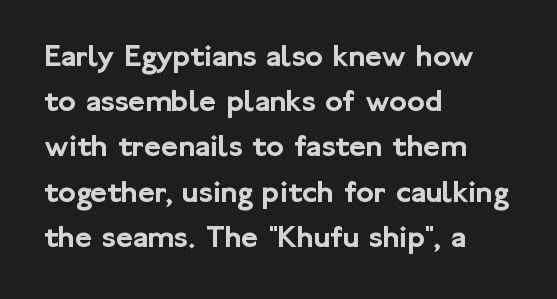
{"serif": "no", "italic": "no", "width": "normal", "stroke_contrast": "low", "x_height": "medium", "monospaced": "no", "underline": "no", "align": "left", "line_spacing": "normal", "line_spacing_ratio": 1.37, "letter_spacing": "normal", "letter_spacing_em": 0.0, "glyph_px": 33}
